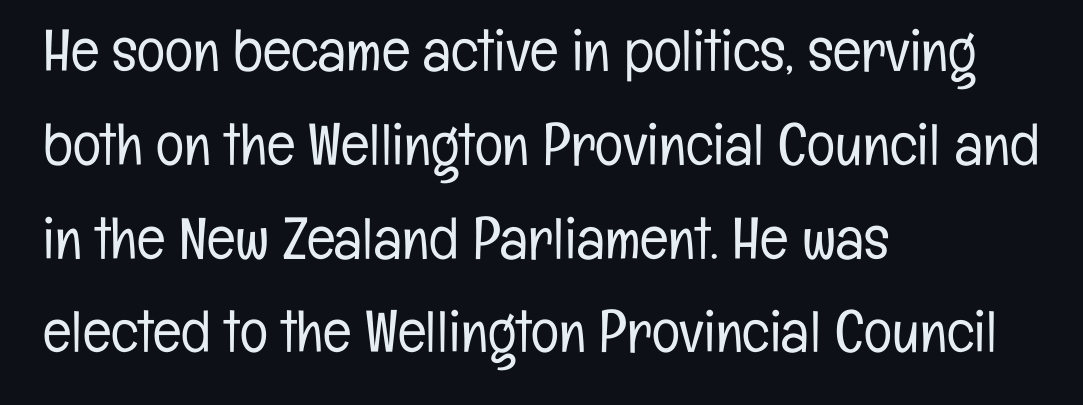
{"serif": "no", "italic": "no", "bold": "no", "weight": "light", "width": "condensed", "stroke_contrast": "low", "x_height": "medium", "monospaced": "no", "underline": "no", "align": "left", "line_spacing": "normal", "line_spacing_ratio": 1.59, "letter_spacing": "normal", "letter_spacing_em": 0.0, "glyph_px": 59}
